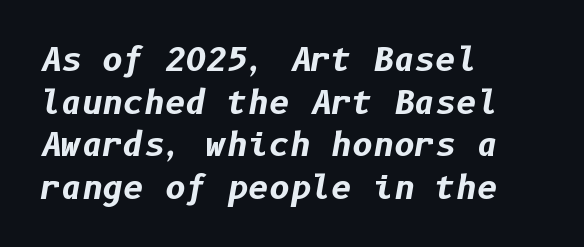
I'd describe the lettering as bold — thick and assertive. Horizontal alignment here is leftward, the default for most running prose. This rendering features lettering with no underline. What stands out about the letter spacing? Nothing — it is the standard amount. One glance says typical: line gaps are just what's usual. You can tell it's italic because the verticals aren't actually vertical.
